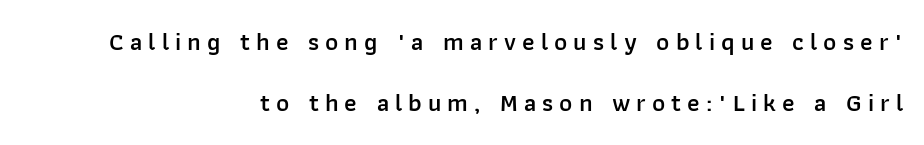
The image shows 25 px text type, upright; set right-aligned, loose line spacing (2.46x), unusually wide letter spacing (+0.24 em), not underlined.
